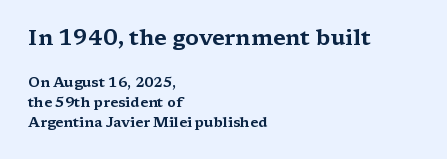
The image shows 22 px text type, upright; set left-aligned, normal line spacing (1.4x), normal letter spacing, not underlined; the first (top) block is 1.57x larger.
